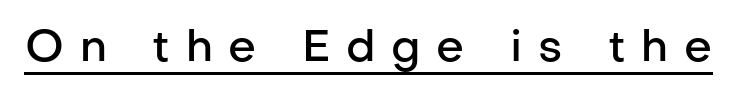
{"serif": "no", "italic": "no", "bold": "semi", "weight": "semibold", "width": "normal", "stroke_contrast": "low", "x_height": "medium", "monospaced": "no", "underline": "yes", "letter_spacing": "wide", "letter_spacing_em": 0.36, "glyph_px": 44}
